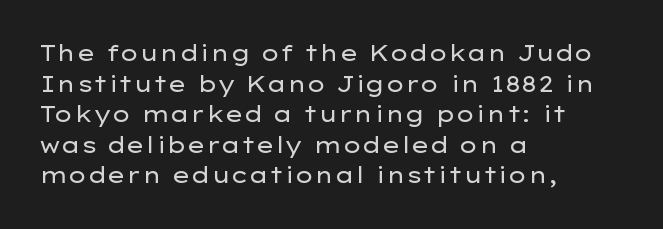
Q: Is the text bold? A: No.
Q: Is the text italic (slanted)? A: No, it is upright.
Q: Is the text underlined? A: No.
Q: How is the paragraph aligned? A: Left-aligned.
Q: Is the spacing between letters normal or unusually wide? A: Normal.
Q: Is the spacing between lines tight, normal or loose? A: Normal.
